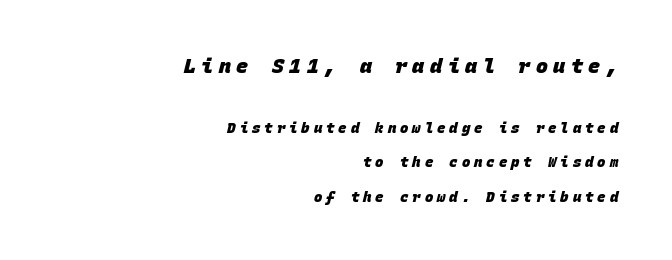
The image shows 20 px bold type; set right-aligned, loose line spacing (2.45x), unusually wide letter spacing (+0.28 em), not underlined; the first (top) block is 1.43x larger.
